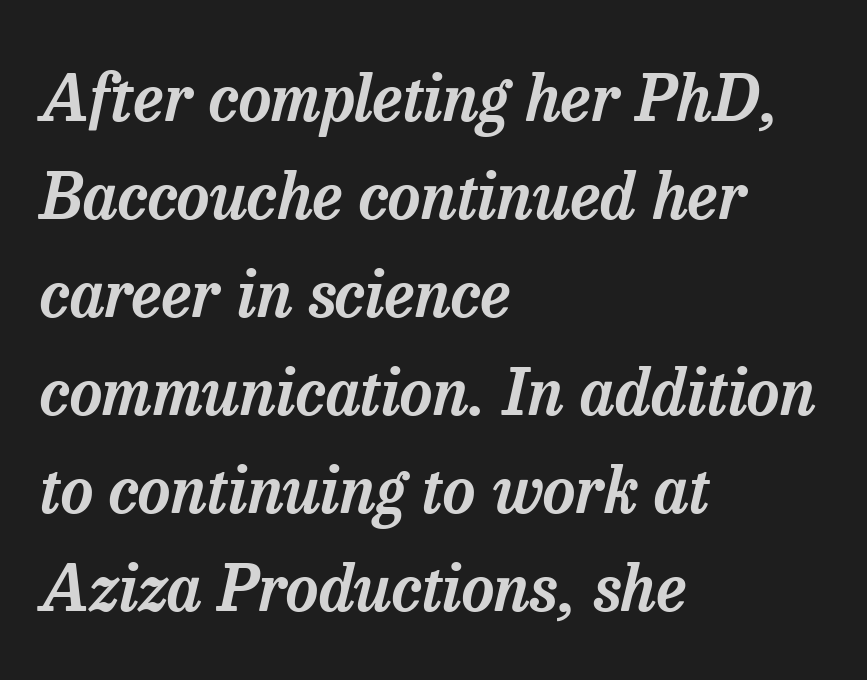
Evenly set lines give the paragraph a standard silhouette. The paragraph has a hard left edge and a soft right edge. The specimen reads as italic at a glance. The rendering keeps characters at their native spacing.
